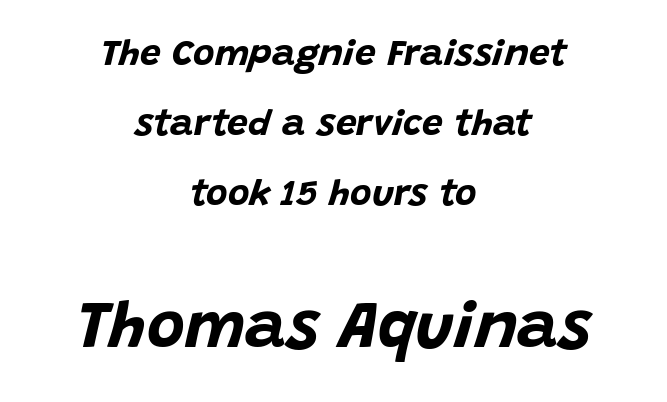
The image shows 65 px bold type, italic (leaning right); set centered, line spacing 1.89x, normal letter spacing, not underlined; the second (bottom) block is 1.76x larger; low stroke contrast and a large x-height.
